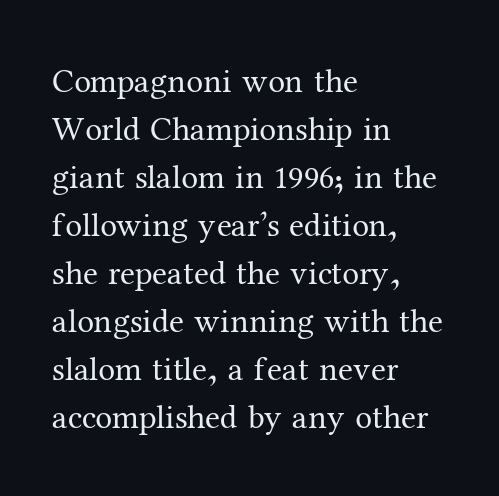
This is roman type, the default non-slanted kind. The gaps between neighbouring characters are ordinary and unremarkable. Yep, those are serifs on the letters. Vertical spacing — default. The typesetting does not lean heavy: it is not bold. Alignment: flush left.
